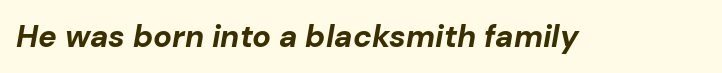
The face used here is proportionally spaced, like ordinary book or web type. You can tell it's italic because the verticals aren't actually vertical. Is the letter spacing exaggerated? No — it looks like the ordinary default. The font is running at its bold setting.
